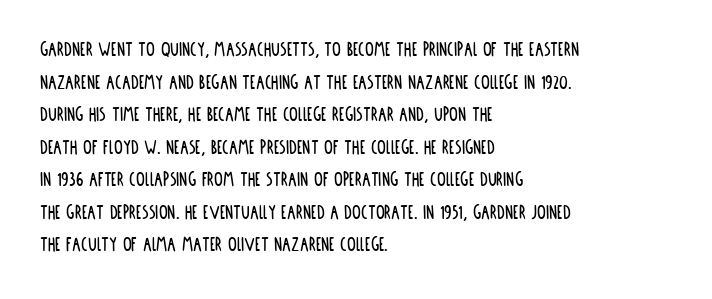
The string is rendered with underlining switched off. Successive baselines arrive at the customary interval. The paragraph shown leans on its left margin. Do the letters lean? They stand straight. The passage shown has conventional tracking throughout.
